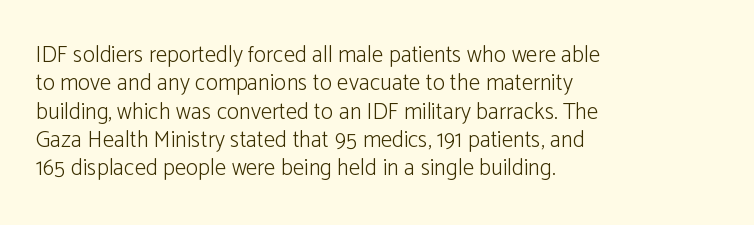
Q: Is the text bold? A: No.
Q: Is the text italic (slanted)? A: No, it is upright.
Q: Is the text underlined? A: No.
Q: How is the paragraph aligned? A: Left-aligned.
Q: Is the spacing between letters normal or unusually wide? A: Normal.
